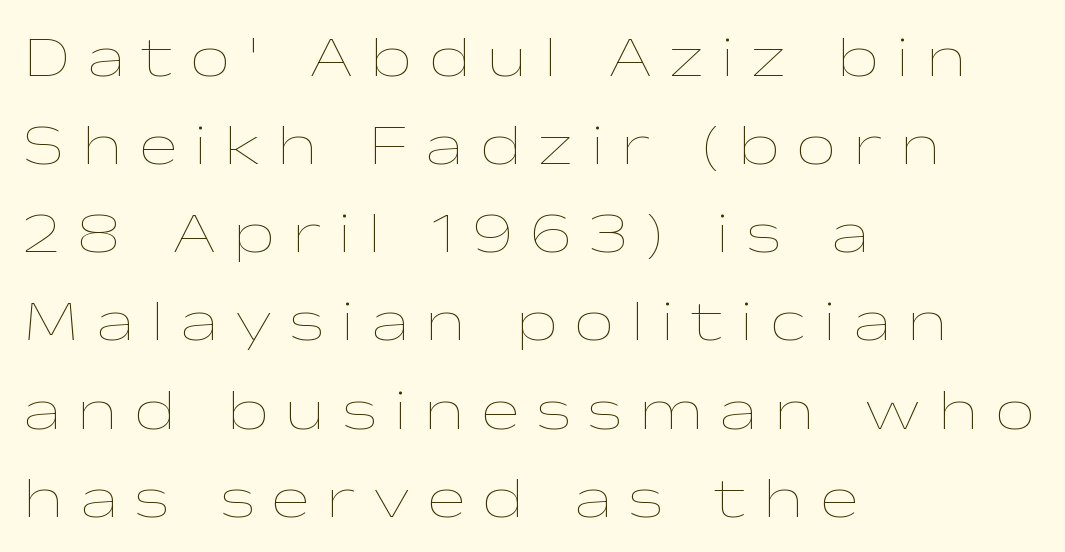
{"italic": "no", "bold": "no", "weight": "thin", "width": "wide", "stroke_contrast": "low", "x_height": "medium", "monospaced": "no", "underline": "no", "align": "left", "line_spacing": "normal", "line_spacing_ratio": 1.52, "letter_spacing": "wide", "letter_spacing_em": 0.29, "glyph_px": 58}
